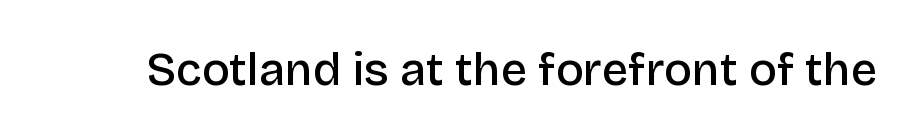
The image shows 46 px semibold sans-serif type, upright; set normal letter spacing, not underlined; low stroke contrast and a large x-height.
